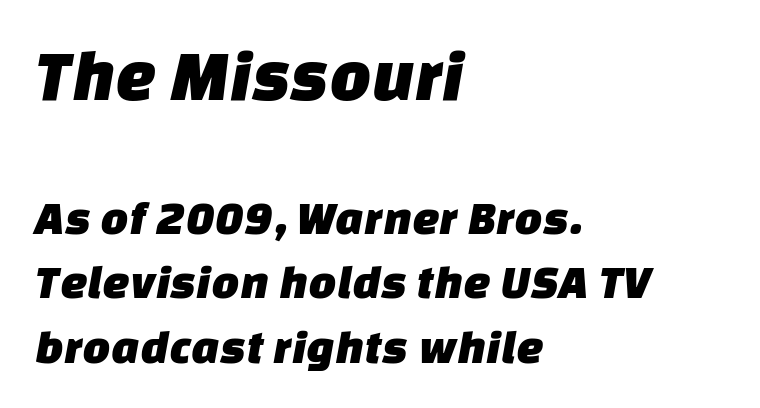
Q: Is the typeface a serif or a sans-serif typeface? A: Sans-serif.
Q: Is the text underlined? A: No.
Q: How is the paragraph aligned? A: Left-aligned.
Q: Is the spacing between letters normal or unusually wide? A: Normal.
Q: Is the spacing between lines tight, normal or loose? A: Normal.
Q: Which block of text is set in a larger size, the first (top) or the second (bottom)? A: The first (top) one.
Q: Width (condensed, normal, or wide)? A: Normal.
Q: Stroke contrast? A: Low.
Q: x-height? A: Large.
Q: Monospaced? A: No.
